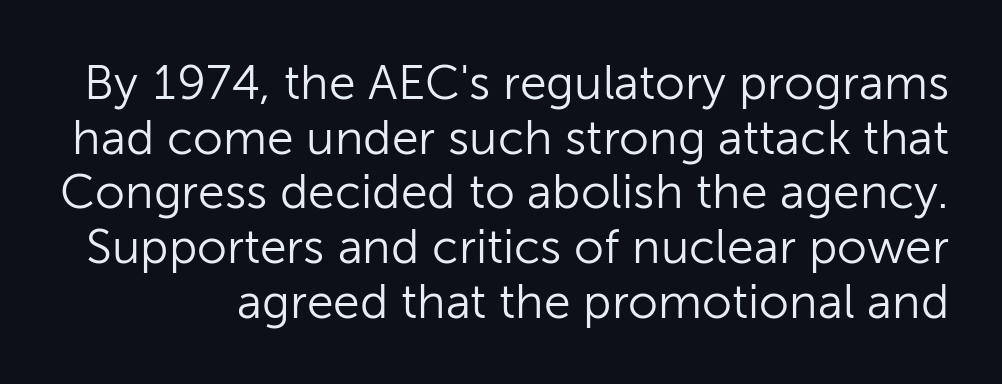
Q: Is the text bold? A: No.
Q: Is the text italic (slanted)? A: No, it is upright.
Q: Is the typeface a serif or a sans-serif typeface? A: Sans-serif.
Q: Is the text underlined? A: No.
Q: Is the spacing between letters normal or unusually wide? A: Normal.
Q: Is the spacing between lines tight, normal or loose? A: Tight.
Q: Width (condensed, normal, or wide)? A: Normal.
Q: Stroke contrast? A: Low.
Q: x-height? A: Medium.
Q: Monospaced? A: No.
